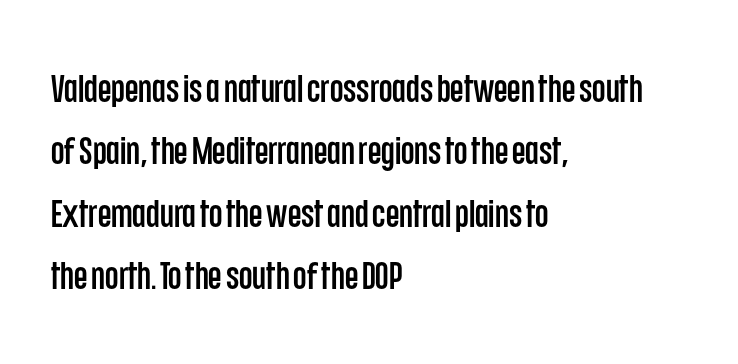
Do the letters lean? They stand straight. The text block is weighted toward the left margin, trailing off unevenly rightward. Here the designer chose a conventional face with non-uniform glyph widths. Bare-footed words on every line.
